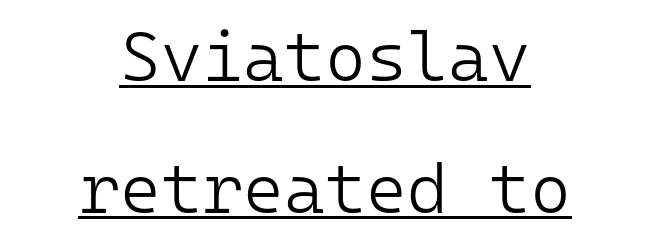
Serif or sans? Sans — the stroke terminals are bare. The strokes are not fattened; the text isn't bold. Notice how the stems are strictly vertical — no italics here. Underlined type.
